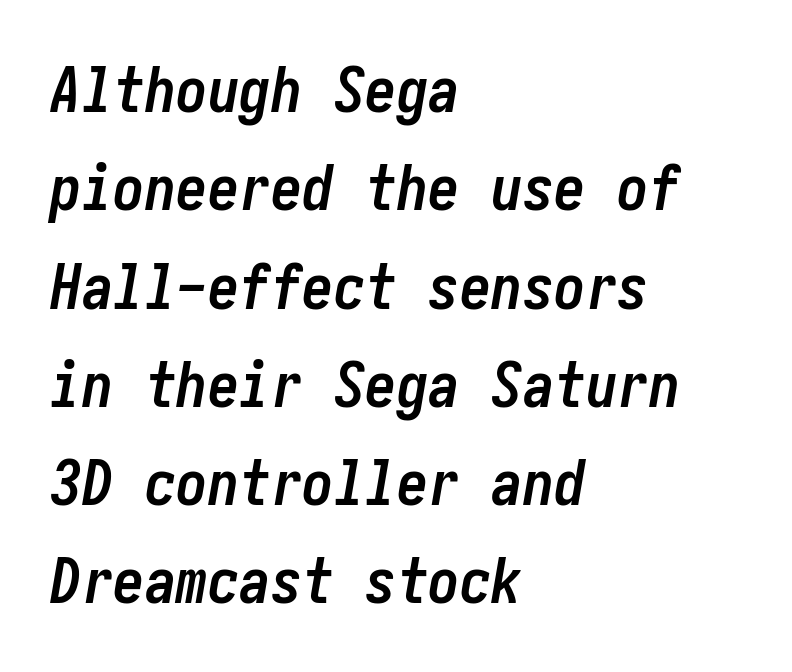
{"italic": "yes", "lean": "right", "slant_degrees": 10, "bold": "yes", "weight": "semibold", "width": "condensed", "stroke_contrast": "low", "x_height": "medium", "underline": "no", "align": "left", "line_spacing": "normal", "line_spacing_ratio": 1.56, "letter_spacing": "normal", "letter_spacing_em": 0.0, "glyph_px": 63}
